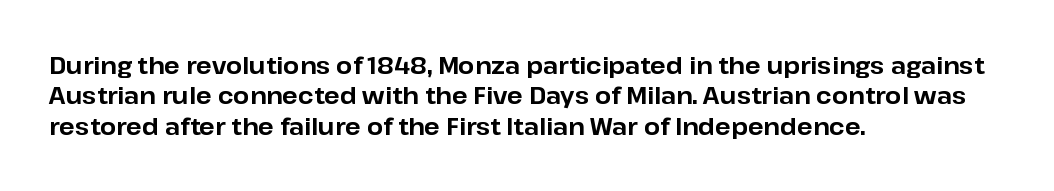
Each word holds together tightly as a unit, with standard inter-letter gaps. Typeset ragged right — the left edge is the straight one. Has an underline been added? It has not. The passage shown stacks its lines at a standard gap. A typesetter would mark this as roman, not italic. The passage shown is emphatically bold.
